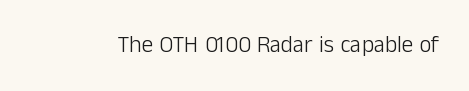
Q: Is the text bold? A: No.
Q: Is the text italic (slanted)? A: No, it is upright.
Q: Is the text underlined? A: No.
Q: Is the spacing between letters normal or unusually wide? A: Normal.
